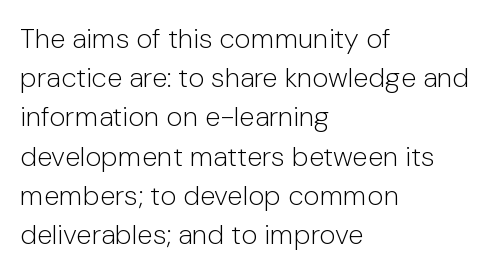
The characters display no serif detailing; their extremities are plain. Quick note: underline off. No italicization has been applied; the sample stays upright. The block of text has a typical density, with ordinary space between rows. The characters are drawn with everyday or finer stroke widths. Nobody touched the tracking dial on this one.
